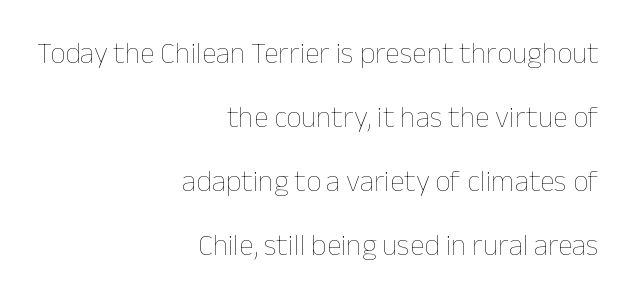
Q: Is the text bold? A: No.
Q: Is the text italic (slanted)? A: No, it is upright.
Q: Is the text underlined? A: No.
Q: How is the paragraph aligned? A: Right-aligned.
Q: Is the spacing between letters normal or unusually wide? A: Normal.
Q: Is the spacing between lines tight, normal or loose? A: Loose.
Q: Width (condensed, normal, or wide)? A: Normal.
Q: Stroke contrast? A: Low.
Q: x-height? A: Medium.
Q: Monospaced? A: No.
